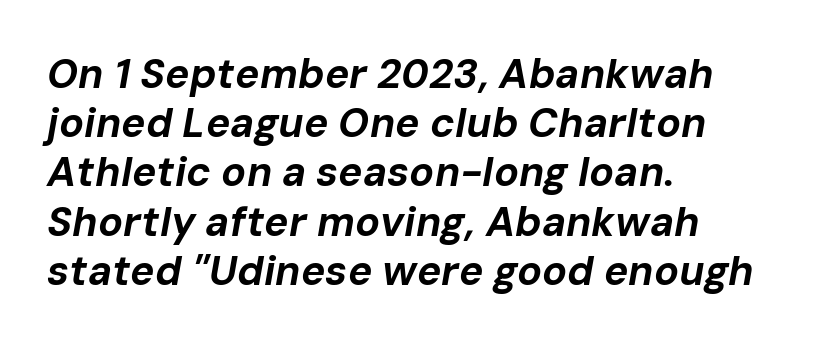
The image shows 41 px bold type, italic (leaning right); set left-aligned, line spacing 1.2x, normal letter spacing, not underlined; low stroke contrast and a medium x-height.
